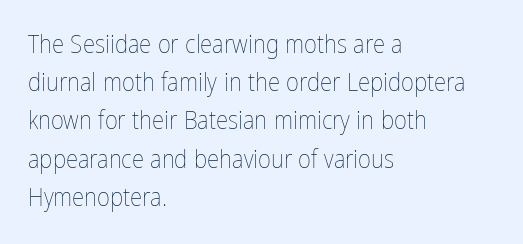
The image shows 25 px text type, upright; set left-aligned, normal line spacing (1.53x), normal letter spacing, not underlined.
